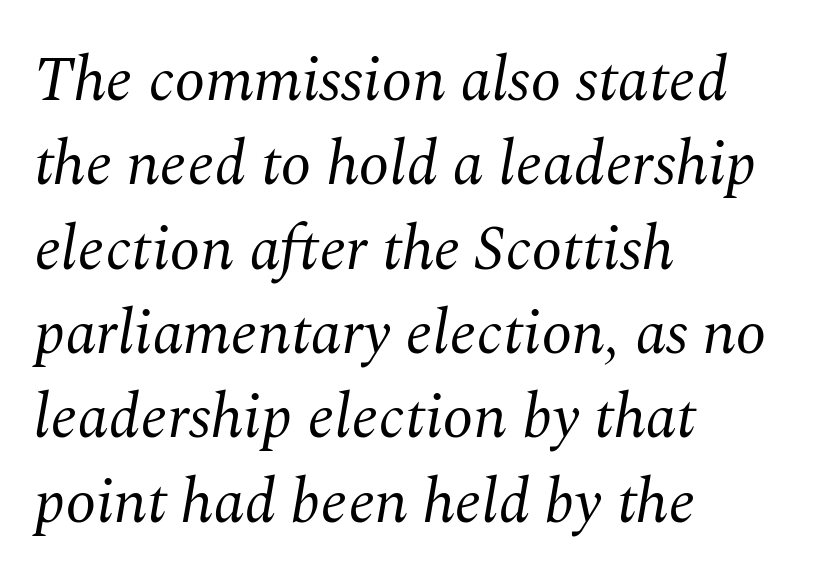
{"serif": "yes", "italic": "yes", "lean": "right", "slant_degrees": 10, "bold": "no", "weight": "regular", "width": "normal", "stroke_contrast": "medium", "x_height": "medium", "monospaced": "no", "underline": "no", "align": "left", "line_spacing": "normal", "line_spacing_ratio": 1.36, "letter_spacing": "normal", "letter_spacing_em": 0.0, "glyph_px": 62}
